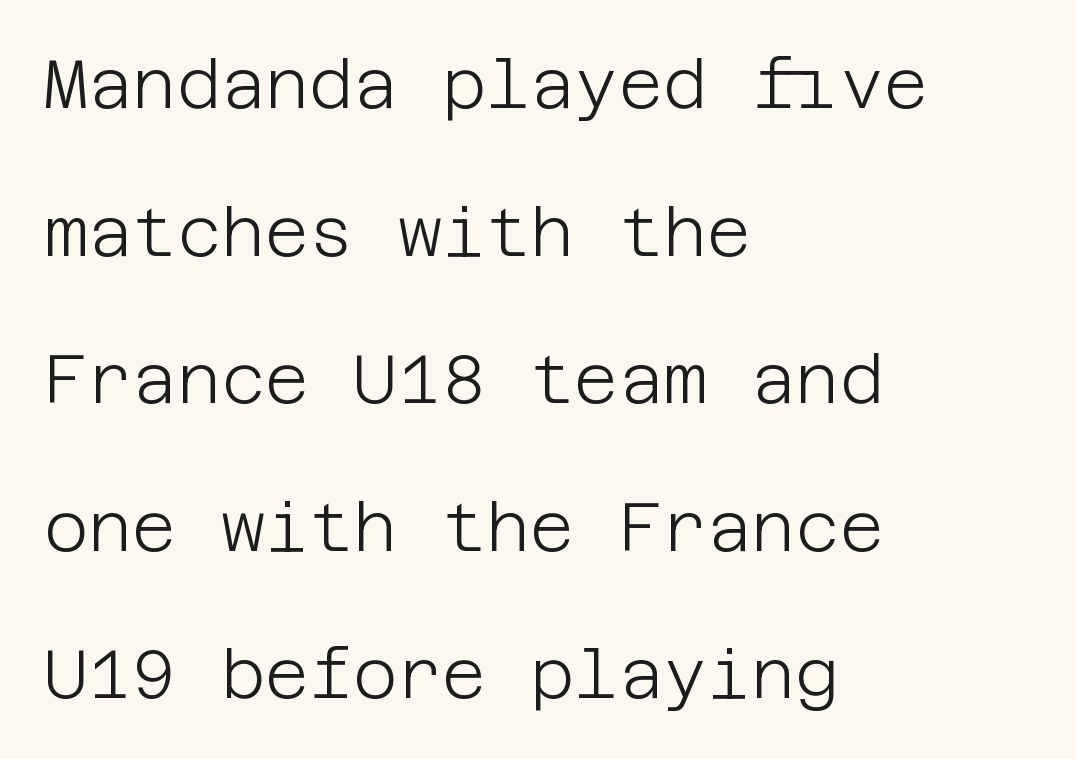
{"serif": "no", "italic": "no", "bold": "no", "weight": "light", "width": "normal", "stroke_contrast": "low", "x_height": "large", "underline": "no", "align": "left", "line_spacing": "loose", "line_spacing_ratio": 2.17, "letter_spacing": "normal", "letter_spacing_em": 0.0, "glyph_px": 68}
